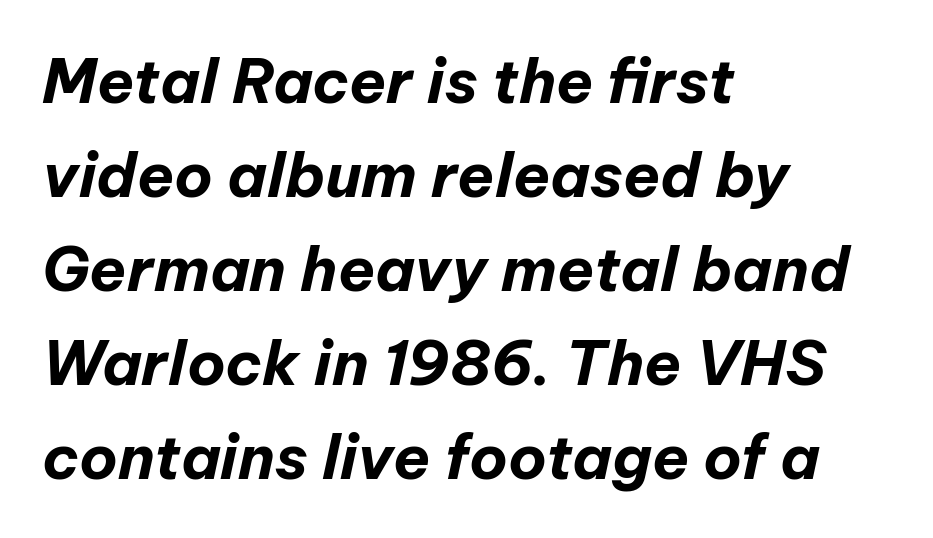
Q: Is the text bold? A: Yes.
Q: Is the text italic (slanted)? A: Yes, it leans right by about 12 degrees.
Q: Is the text underlined? A: No.
Q: How is the paragraph aligned? A: Left-aligned.
Q: Is the spacing between letters normal or unusually wide? A: Normal.
Q: Is the spacing between lines tight, normal or loose? A: Normal.
Q: Width (condensed, normal, or wide)? A: Normal.
Q: Stroke contrast? A: Low.
Q: x-height? A: Medium.
Q: Monospaced? A: No.
